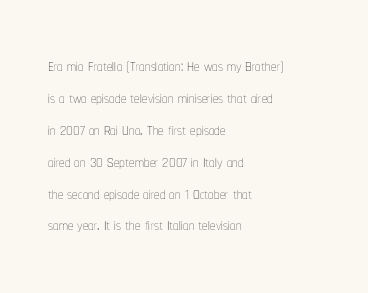
Q: Is the text bold? A: No.
Q: Is the text italic (slanted)? A: No, it is upright.
Q: Is the text underlined? A: No.
Q: How is the paragraph aligned? A: Left-aligned.
Q: Is the spacing between letters normal or unusually wide? A: Normal.
Q: Is the spacing between lines tight, normal or loose? A: Normal.
